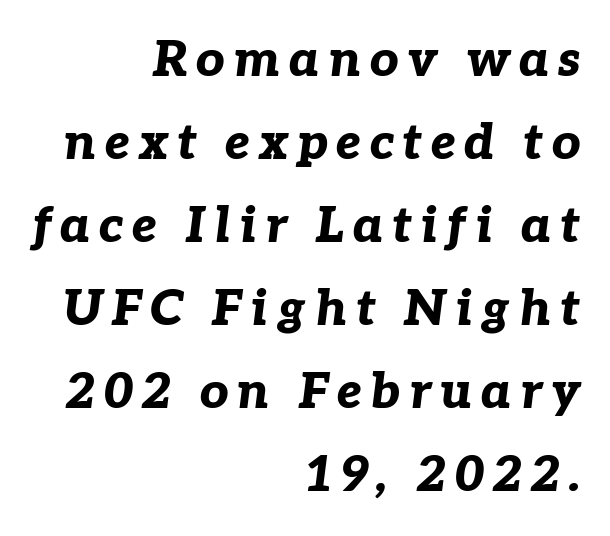
{"italic": "yes", "lean": "right", "slant_degrees": 7, "bold": "yes", "weight": "bold", "width": "normal", "stroke_contrast": "low", "x_height": "medium", "monospaced": "no", "underline": "no", "align": "right", "line_spacing": "normal", "line_spacing_ratio": 1.66, "glyph_px": 50}
